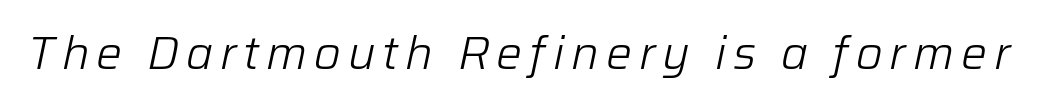
The glyphs are unaccompanied by any horizontal stroke below them. Note the varied advance widths — an 'i' is clearly narrower than an 'm'. You can tell it's italic because the verticals aren't actually vertical. Is the type heavy? It reads as light-to-regular instead.
